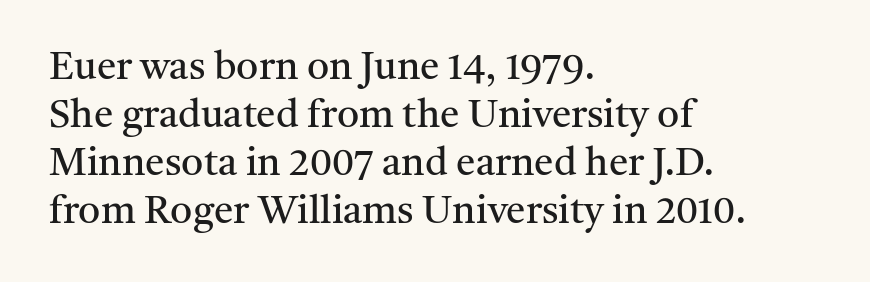
Q: Is the text bold? A: No.
Q: Is the text italic (slanted)? A: No, it is upright.
Q: Is the typeface a serif or a sans-serif typeface? A: Serif.
Q: Is the text underlined? A: No.
Q: How is the paragraph aligned? A: Left-aligned.
Q: Is the spacing between letters normal or unusually wide? A: Normal.
Q: Width (condensed, normal, or wide)? A: Normal.
Q: Stroke contrast? A: Medium.
Q: x-height? A: Medium.
Q: Monospaced? A: No.
